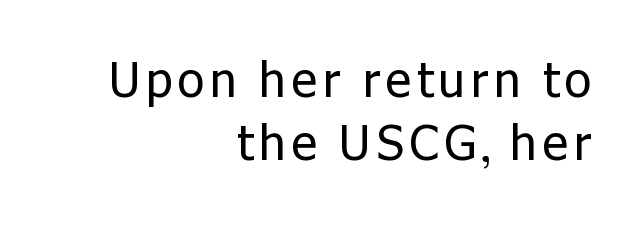
The image shows 48 px regular-weight sans-serif type, upright; set right-aligned, normal line spacing (1.31x), not underlined; low stroke contrast and a medium x-height.
